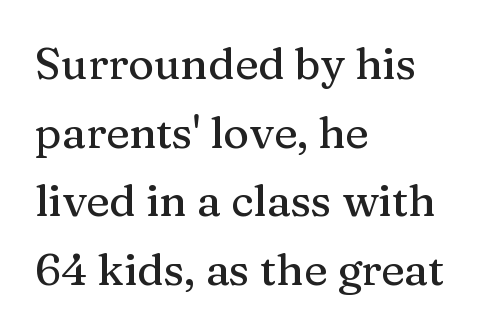
Unlike italic type, these characters show no tilt at all. The letterforms sit shoulder to shoulder at normal distance. The characters display serif detailing at their extremities. Caption: multi-line text, flush left, ragged right. The rendering uses a moderate line-height, typical for paragraphs. The area under the type is left untouched.
